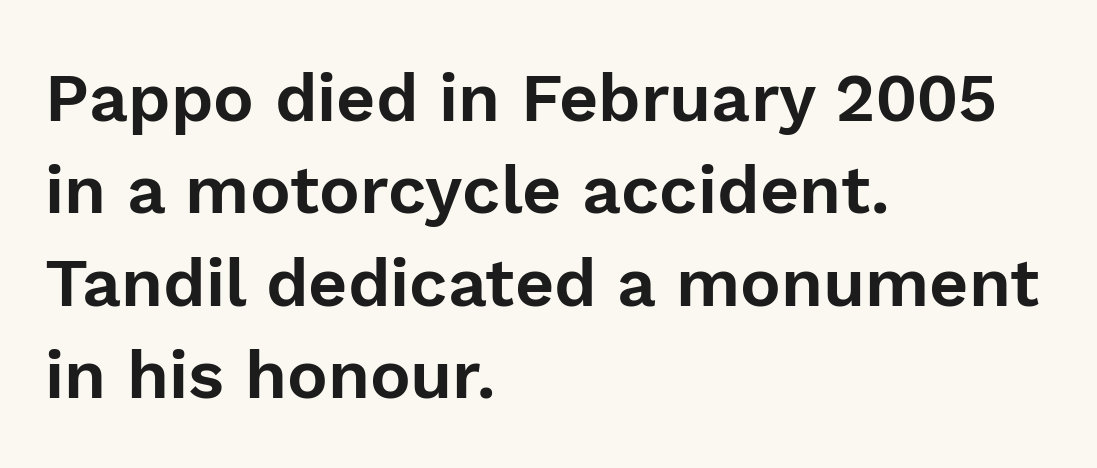
Character widths vary here, with narrow letters taking less room than wide ones. Characters remain perfectly vertical along every line. Leading: standard. What kind of face is this? One without serifs — a sans.
